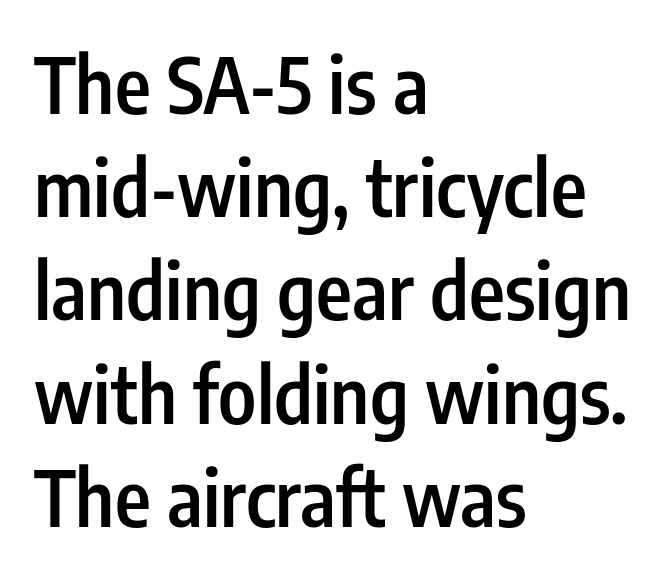
The image shows 77 px semibold, condensed sans-serif type, upright; set left-aligned, normal line spacing (1.34x), normal letter spacing, not underlined; low stroke contrast and a medium x-height.
